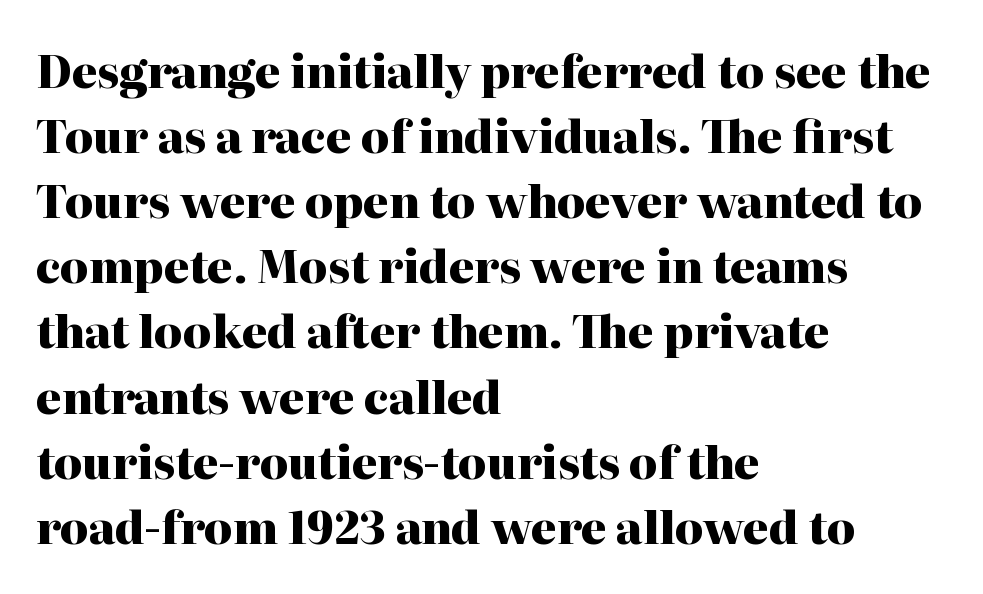
Q: Is the text bold? A: Yes.
Q: Is the text italic (slanted)? A: No, it is upright.
Q: Is the typeface a serif or a sans-serif typeface? A: Serif.
Q: Is the text underlined? A: No.
Q: How is the paragraph aligned? A: Left-aligned.
Q: Is the spacing between letters normal or unusually wide? A: Normal.
Q: Is the spacing between lines tight, normal or loose? A: Normal.
Q: Width (condensed, normal, or wide)? A: Normal.
Q: Stroke contrast? A: High.
Q: x-height? A: Medium.
Q: Monospaced? A: No.
